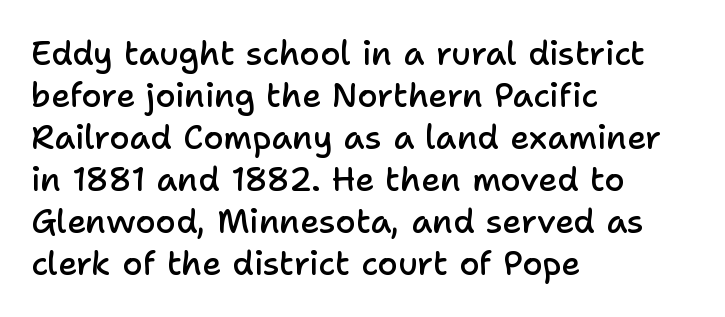
Q: Is the text bold? A: Semi-bold.
Q: Is the text italic (slanted)? A: No, it is upright.
Q: Is the typeface a serif or a sans-serif typeface? A: Sans-serif.
Q: Is the text underlined? A: No.
Q: How is the paragraph aligned? A: Left-aligned.
Q: Is the spacing between letters normal or unusually wide? A: Normal.
Q: Is the spacing between lines tight, normal or loose? A: Normal.
Q: Width (condensed, normal, or wide)? A: Normal.
Q: Stroke contrast? A: Low.
Q: x-height? A: Medium.
Q: Monospaced? A: No.
